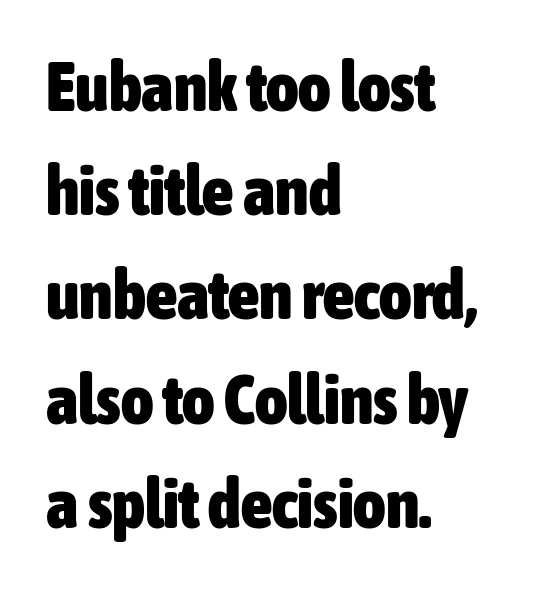
{"serif": "no", "italic": "no", "bold": "yes", "weight": "heavy", "width": "condensed", "stroke_contrast": "low", "x_height": "medium", "monospaced": "no", "underline": "no", "align": "left", "line_spacing": "normal", "line_spacing_ratio": 1.51, "letter_spacing": "normal", "letter_spacing_em": 0.0, "glyph_px": 69}
